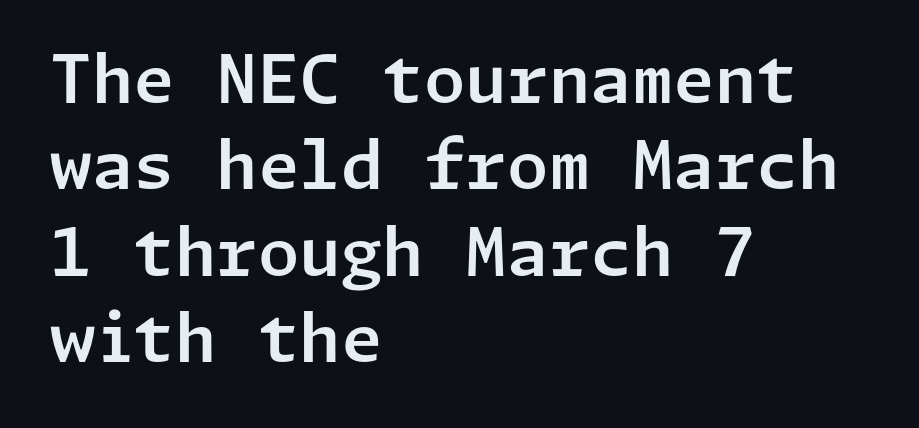
Q: Is the text italic (slanted)? A: No, it is upright.
Q: Is the typeface a serif or a sans-serif typeface? A: Sans-serif.
Q: Is the text underlined? A: No.
Q: How is the paragraph aligned? A: Left-aligned.
Q: Is the spacing between letters normal or unusually wide? A: Normal.
Q: Is the spacing between lines tight, normal or loose? A: Normal.
Q: Width (condensed, normal, or wide)? A: Normal.
Q: Stroke contrast? A: Low.
Q: x-height? A: Medium.
